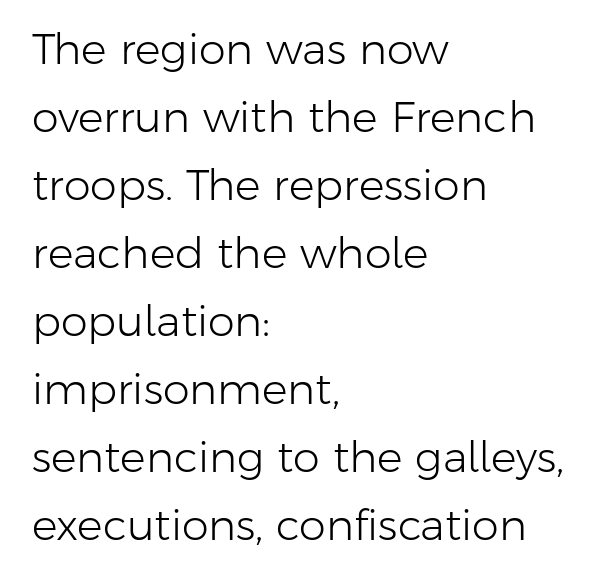
Q: Is the text bold? A: No.
Q: Is the text italic (slanted)? A: No, it is upright.
Q: Is the typeface a serif or a sans-serif typeface? A: Sans-serif.
Q: Is the text underlined? A: No.
Q: How is the paragraph aligned? A: Left-aligned.
Q: Is the spacing between letters normal or unusually wide? A: Normal.
Q: Is the spacing between lines tight, normal or loose? A: Normal.
Q: Width (condensed, normal, or wide)? A: Normal.
Q: Stroke contrast? A: Low.
Q: x-height? A: Medium.
Q: Monospaced? A: No.
